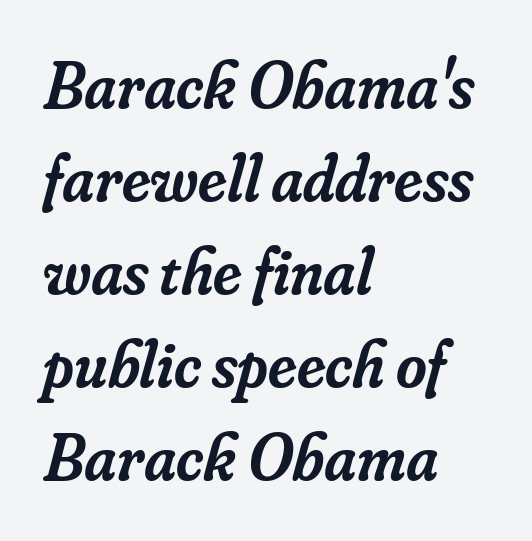
{"serif": "yes", "italic": "yes", "lean": "right", "slant_degrees": 16, "bold": "semi", "weight": "semibold", "width": "normal", "stroke_contrast": "low", "x_height": "small", "monospaced": "no", "underline": "no", "align": "left", "line_spacing": "normal", "line_spacing_ratio": 1.41, "letter_spacing": "normal", "letter_spacing_em": 0.0, "glyph_px": 66}
